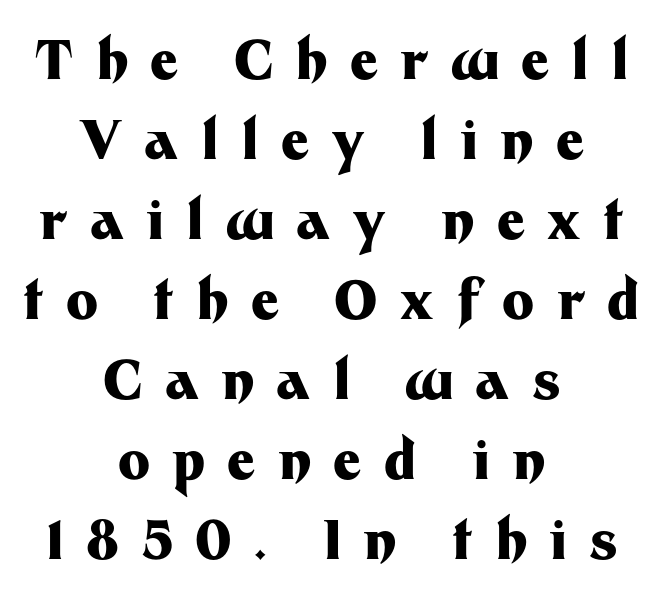
The image shows 54 px heavy sans-serif type, upright; set centered, normal line spacing (1.48x), unusually wide letter spacing (+0.41 em), not underlined; medium stroke contrast and a medium x-height.
